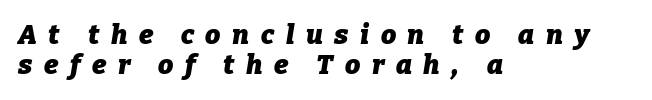
The image shows 27 px bold type, italic (leaning right); set left-aligned, tight line spacing (1.11x), unusually wide letter spacing (+0.43 em), not underlined.
